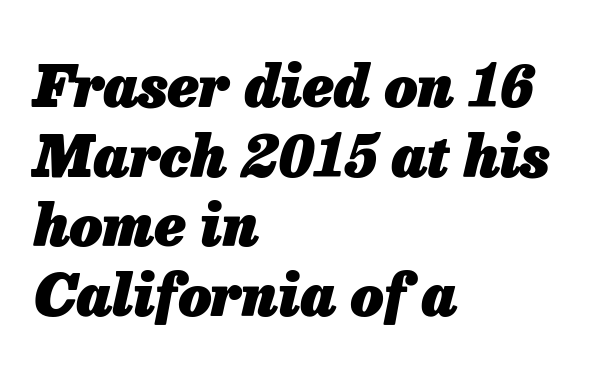
{"italic": "yes", "lean": "right", "slant_degrees": 13, "bold": "yes", "weight": "heavy", "width": "normal", "stroke_contrast": "low", "x_height": "medium", "monospaced": "no", "underline": "no", "align": "left", "line_spacing_ratio": 1.2, "letter_spacing": "normal", "letter_spacing_em": 0.0, "glyph_px": 58}
